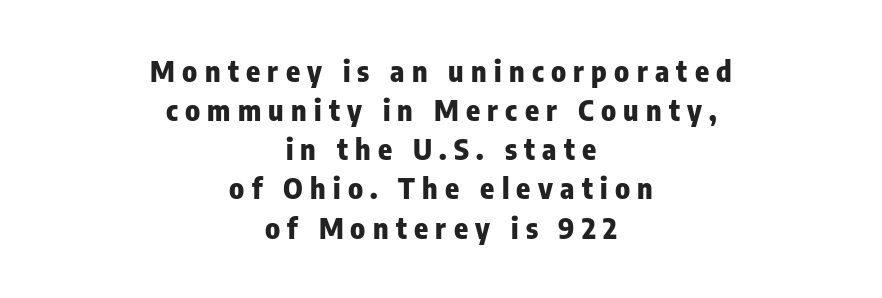
Someone cranked the tracking dial way up on this one. Short and long lines alike share a common midpoint. Weight check: bold — yes, fully. Does the leading feel generous? No, just average.
